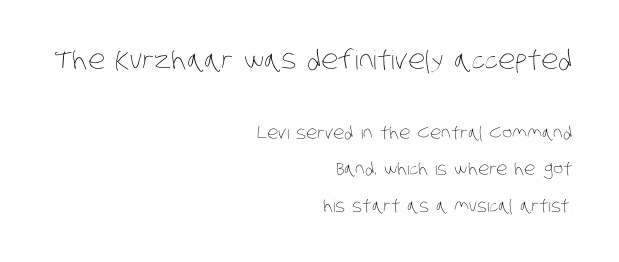
Q: Is the text bold? A: No.
Q: Is the text underlined? A: No.
Q: How is the paragraph aligned? A: Right-aligned.
Q: Is the spacing between letters normal or unusually wide? A: Normal.
Q: Is the spacing between lines tight, normal or loose? A: Loose.
Q: Which block of text is set in a larger size, the first (top) or the second (bottom)? A: The first (top) one.
